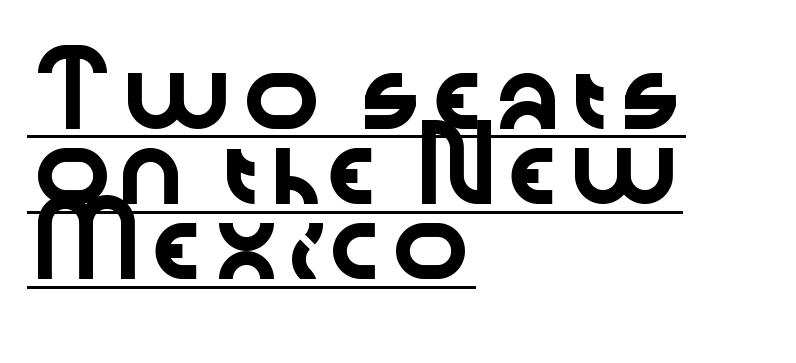
The image shows 66 px wide sans-serif type, upright; set left-aligned, tight line spacing (1.14x), normal letter spacing, underlined; low stroke contrast and a medium x-height.
